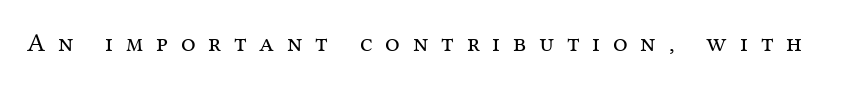
Q: Is the text bold? A: No.
Q: Is the text italic (slanted)? A: No, it is upright.
Q: Is the text underlined? A: No.
Q: Is the spacing between letters normal or unusually wide? A: Unusually wide.
